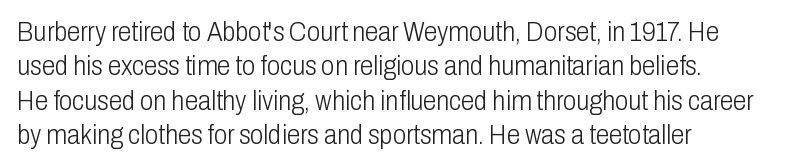
Q: Is the text bold? A: No.
Q: Is the text italic (slanted)? A: No, it is upright.
Q: Is the text underlined? A: No.
Q: How is the paragraph aligned? A: Left-aligned.
Q: Is the spacing between letters normal or unusually wide? A: Normal.
Q: Is the spacing between lines tight, normal or loose? A: Normal.
